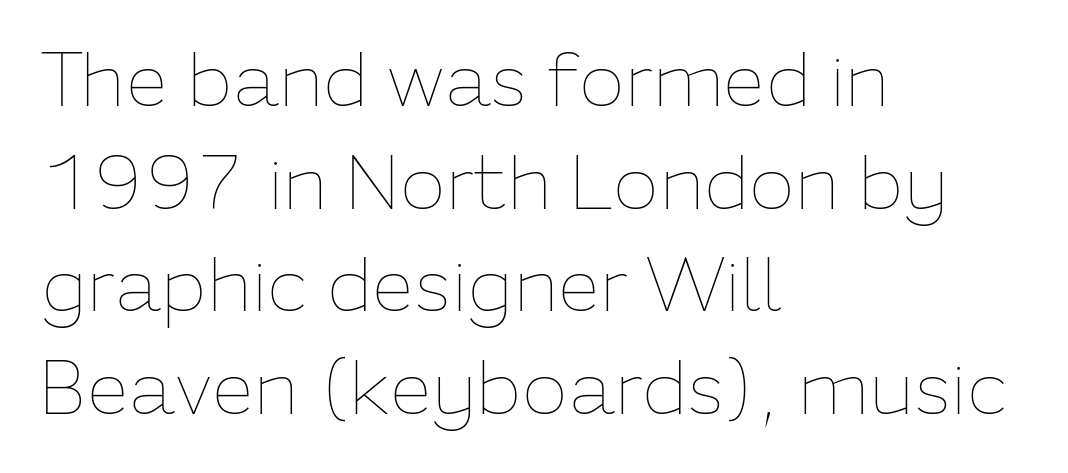
Notice how the stems are strictly vertical — no italics here. Left-aligned paragraph, ragged on the right. Varying glyph widths throughout — classic text-font behaviour. Vertically, the passage feels balanced, rows spaced as you'd expect. What stands out about the letter spacing? Nothing — it is the standard amount.
